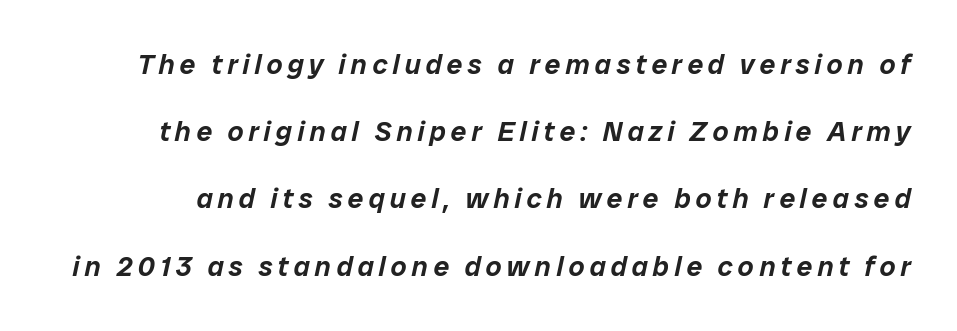
The image shows 28 px text type, italic (leaning right); set loose line spacing (2.4x), not underlined; low stroke contrast and a medium x-height.
